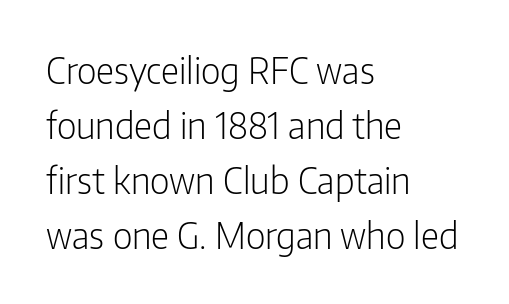
The image shows 36 px light, condensed sans-serif type, upright; set left-aligned, normal line spacing (1.53x), normal letter spacing, not underlined; low stroke contrast and a medium x-height.
